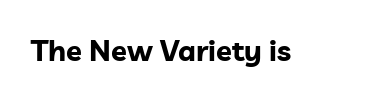
The image shows 29 px bold sans-serif type, upright; set normal letter spacing, not underlined; low stroke contrast and a medium x-height.
